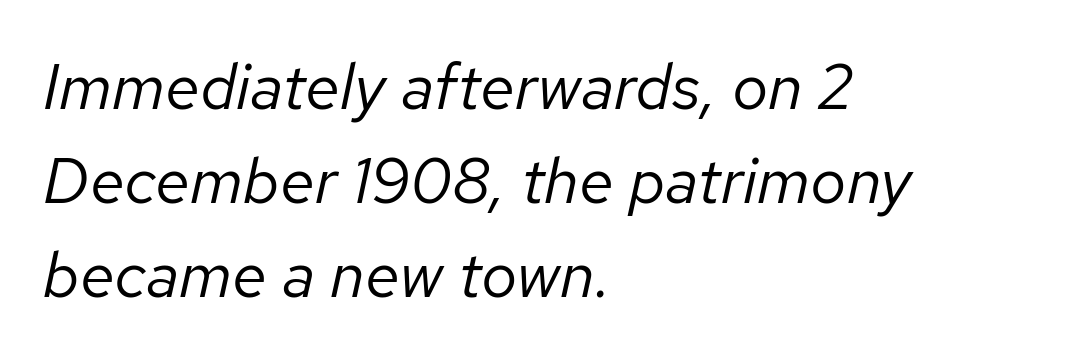
Slanted lettering throughout. Type without underlining. Standard letterfit; no display-style spreading of the glyphs. A classic flush-left, rag-right setting is used for this passage.
